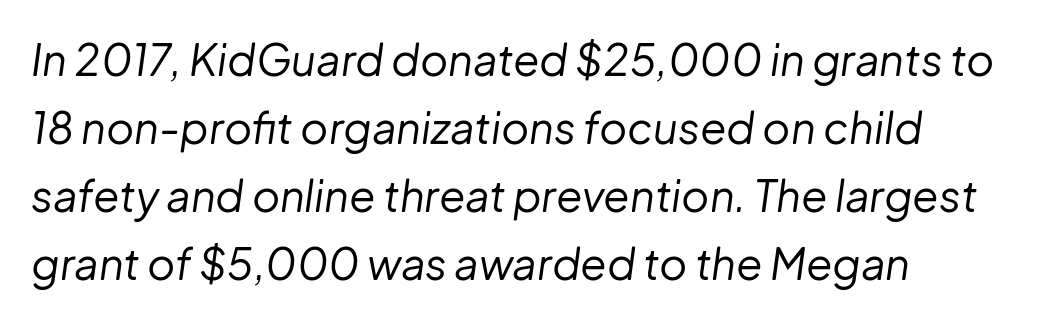
{"italic": "yes", "lean": "right", "slant_degrees": 8, "bold": "no", "weight": "regular", "width": "normal", "stroke_contrast": "low", "x_height": "medium", "monospaced": "no", "underline": "no", "line_spacing": "normal", "line_spacing_ratio": 1.58, "letter_spacing": "normal", "letter_spacing_em": 0.0, "glyph_px": 43}
